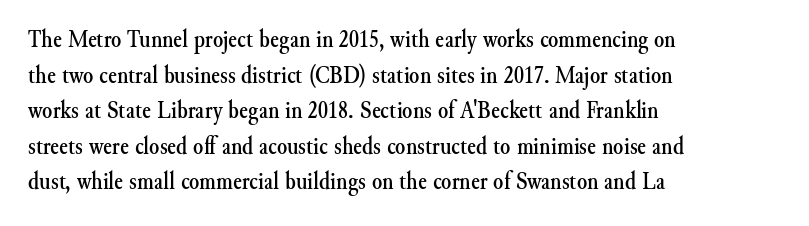
Compared with a centered layout, this one pins lines to the left instead. These lines were composed using upright roman letters. The type is set solid horizontally, with unmodified tracking. Vertical spacing — default. A bare baseline throughout the passage.
